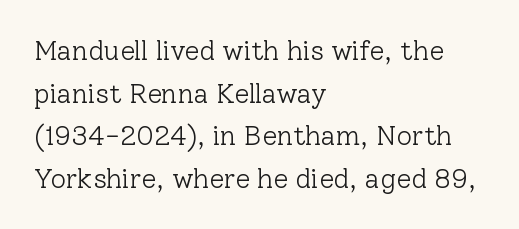
The image shows 27 px text type, upright; set left-aligned, normal line spacing (1.58x), normal letter spacing, not underlined.
